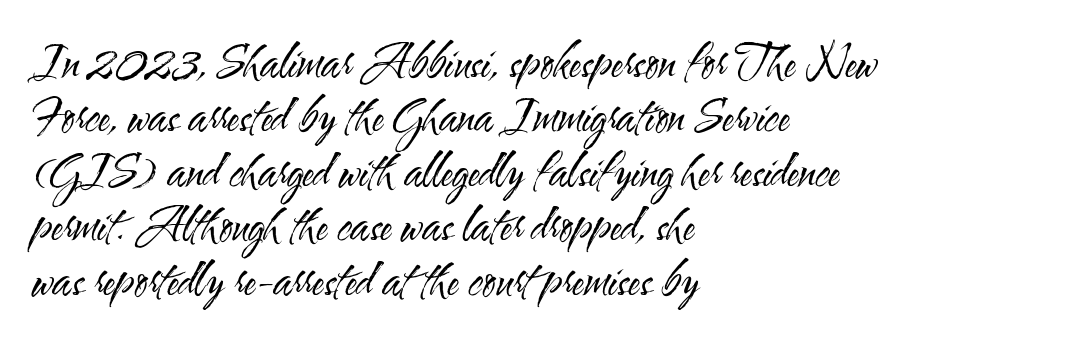
Q: Is the text bold? A: No.
Q: Is the text italic (slanted)? A: Yes.
Q: Is the typeface a serif or a sans-serif typeface? A: Sans-serif.
Q: Is the text underlined? A: No.
Q: How is the paragraph aligned? A: Left-aligned.
Q: Is the spacing between letters normal or unusually wide? A: Normal.
Q: Width (condensed, normal, or wide)? A: Condensed.
Q: Stroke contrast? A: Medium.
Q: x-height? A: Small.
Q: Monospaced? A: No.
